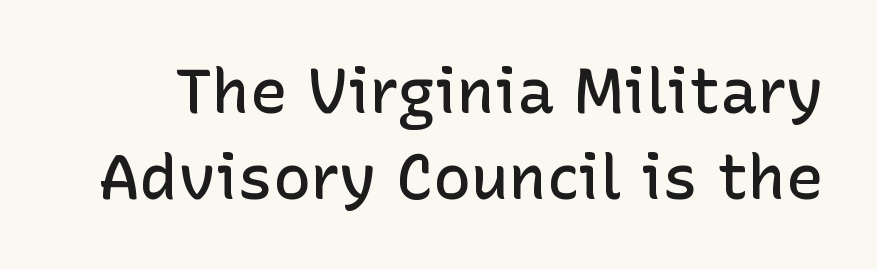
Q: Is the text bold? A: Semi-bold.
Q: Is the text italic (slanted)? A: No, it is upright.
Q: Is the typeface a serif or a sans-serif typeface? A: Sans-serif.
Q: Is the text underlined? A: No.
Q: Is the spacing between letters normal or unusually wide? A: Normal.
Q: Is the spacing between lines tight, normal or loose? A: Normal.
Q: Width (condensed, normal, or wide)? A: Normal.
Q: Stroke contrast? A: Low.
Q: x-height? A: Medium.
Q: Monospaced? A: No.
